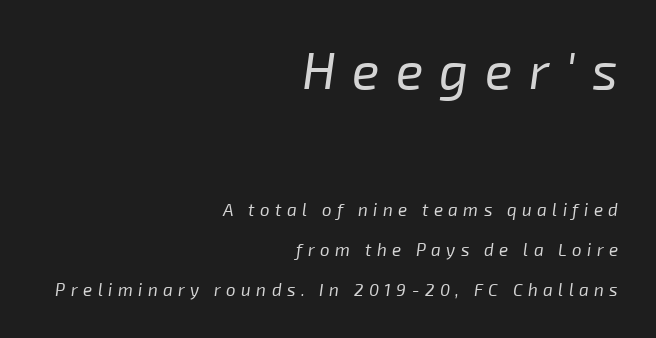
Q: Is the text bold? A: No.
Q: Is the text italic (slanted)? A: Yes, it leans right by about 8 degrees.
Q: Is the text underlined? A: No.
Q: How is the paragraph aligned? A: Right-aligned.
Q: Is the spacing between letters normal or unusually wide? A: Unusually wide.
Q: Is the spacing between lines tight, normal or loose? A: Loose.
Q: Which block of text is set in a larger size, the first (top) or the second (bottom)? A: The first (top) one.
Q: Width (condensed, normal, or wide)? A: Normal.
Q: Stroke contrast? A: Low.
Q: x-height? A: Medium.
Q: Monospaced? A: No.
